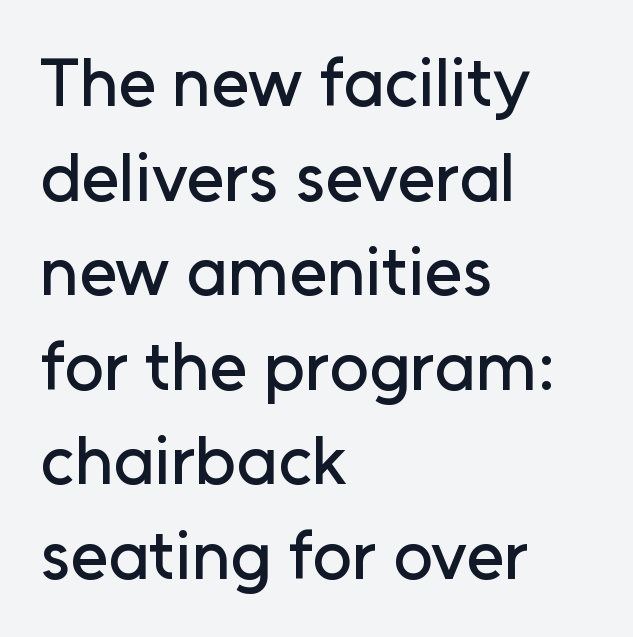
The image shows 69 px sans-serif type, upright; set left-aligned, normal line spacing (1.37x), normal letter spacing, not underlined; low stroke contrast and a medium x-height.
